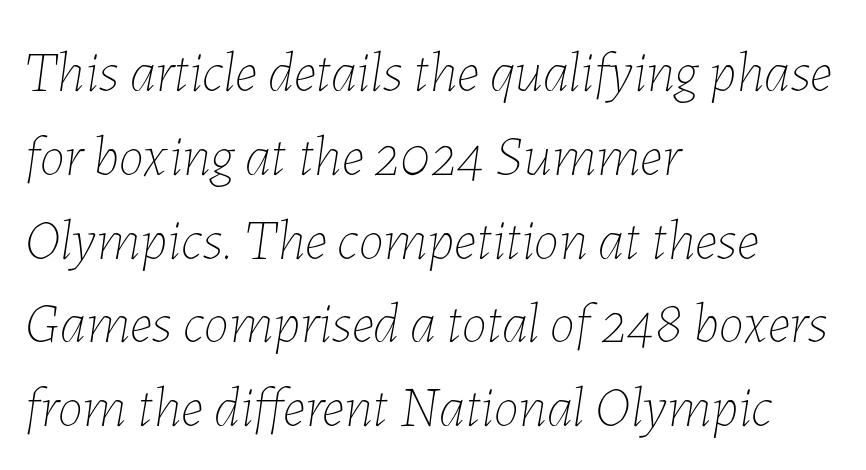
Note the varied advance widths — an 'i' is clearly narrower than an 'm'. A typesetter would call this leading conventional body-copy spacing. Stroke thickness stays within the range of a standard reading face or lighter. How are the letters spaced? Ordinarily, with no added tracking. In CSS terms this would be text-align: left. Each row of text sits above clean, open space.
